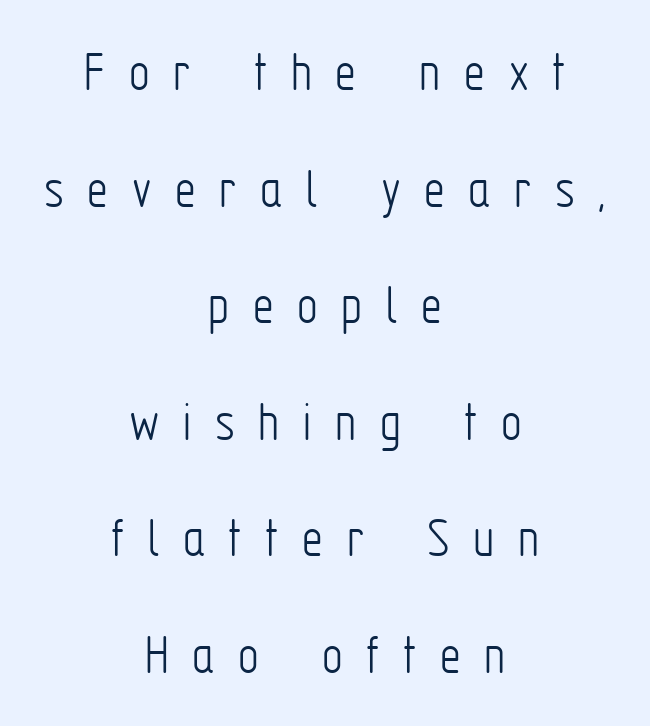
{"serif": "no", "italic": "no", "bold": "no", "weight": "light", "width": "condensed", "stroke_contrast": "low", "x_height": "medium", "monospaced": "no", "underline": "no", "align": "center", "line_spacing": "loose", "line_spacing_ratio": 2.01, "letter_spacing": "wide", "letter_spacing_em": 0.41, "glyph_px": 58}
